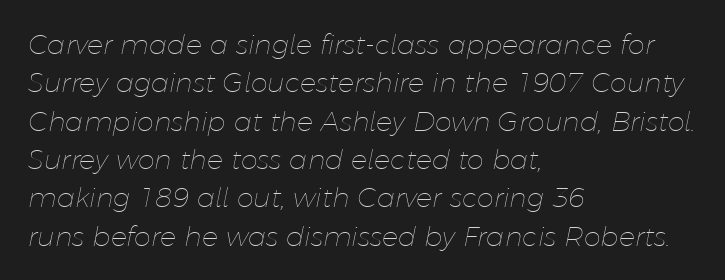
The image shows 27 px text type, italic (leaning right); set left-aligned, normal line spacing (1.42x), normal letter spacing, not underlined.
